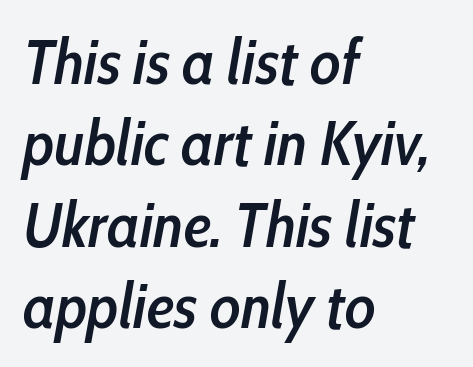
Students, note that the glyphs here touch the page at normal intervals. Horizontally, the lines are justified to the leading edge only. Varying glyph widths throughout — classic text-font behaviour. The glyphs look as if they've been sheared to an angle. Does the leading feel generous? No, just average.
